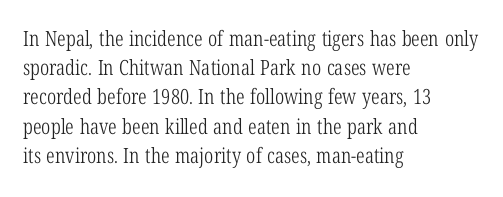
{"italic": "no", "bold": "no", "underline": "no", "align": "left", "line_spacing": "normal", "line_spacing_ratio": 1.39, "letter_spacing": "normal", "letter_spacing_em": 0.0, "glyph_px": 21}
